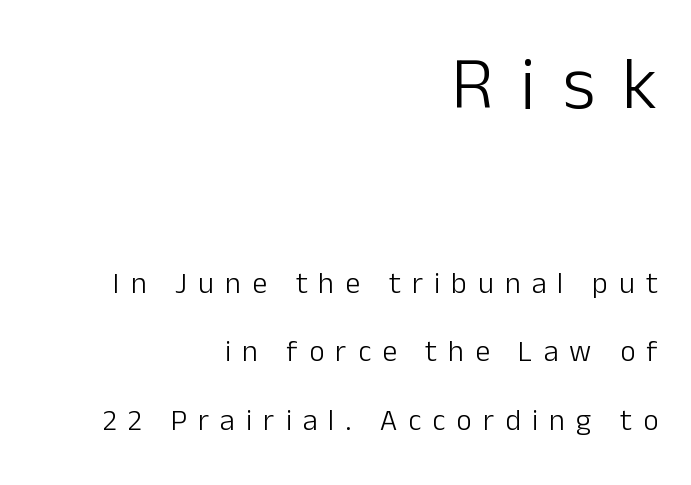
The image shows 74 px light sans-serif type, upright; set right-aligned, loose line spacing (2.29x), unusually wide letter spacing (+0.37 em), not underlined; the first (top) block is 2.47x larger; low stroke contrast and a medium x-height.
